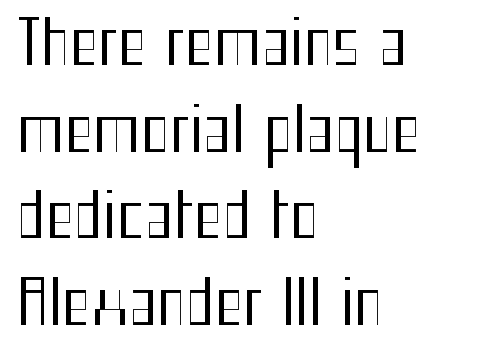
{"serif": "no", "italic": "no", "bold": "no", "weight": "regular", "width": "condensed", "stroke_contrast": "medium", "x_height": "medium", "monospaced": "no", "underline": "no", "align": "left", "line_spacing": "normal", "line_spacing_ratio": 1.42, "letter_spacing": "normal", "letter_spacing_em": 0.0, "glyph_px": 61}
